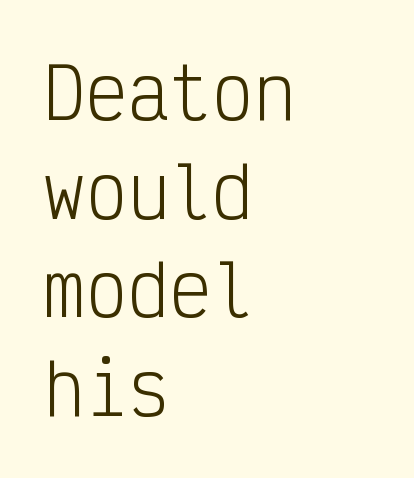
Q: Is the text bold? A: No.
Q: Is the text italic (slanted)? A: No, it is upright.
Q: Is the typeface a serif or a sans-serif typeface? A: Sans-serif.
Q: Is the text underlined? A: No.
Q: How is the paragraph aligned? A: Left-aligned.
Q: Is the spacing between letters normal or unusually wide? A: Normal.
Q: Is the spacing between lines tight, normal or loose? A: Normal.
Q: Width (condensed, normal, or wide)? A: Condensed.
Q: Stroke contrast? A: Low.
Q: x-height? A: Medium.
Q: Monospaced? A: Yes.
